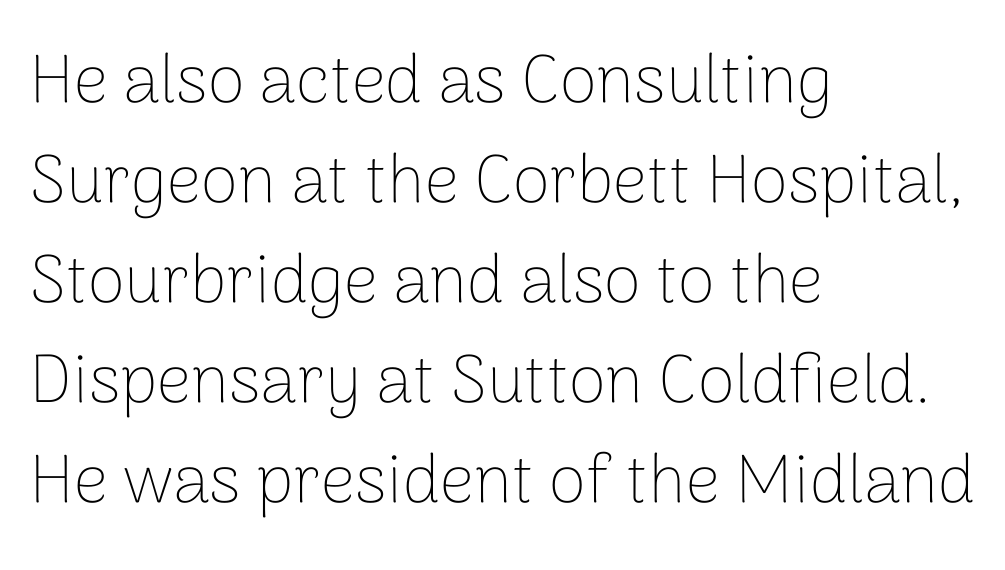
The image shows 68 px thin sans-serif type, upright; set left-aligned, normal line spacing (1.47x), normal letter spacing, not underlined; low stroke contrast and a medium x-height.
